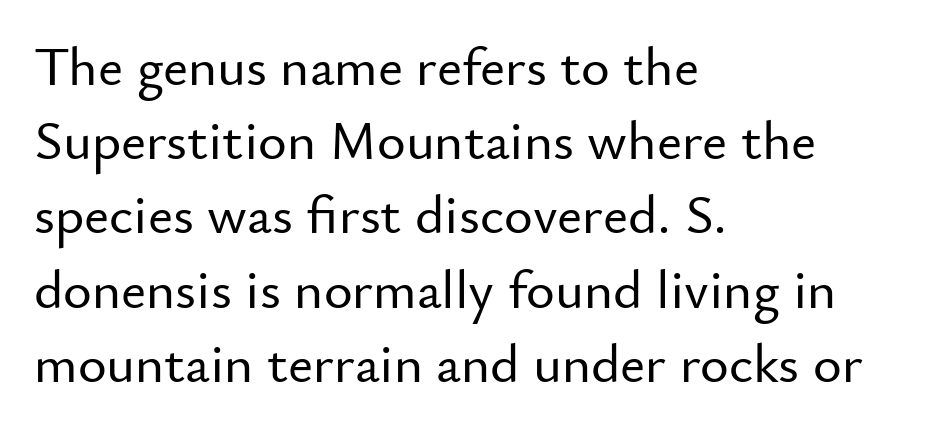
{"serif": "no", "italic": "no", "width": "normal", "stroke_contrast": "low", "x_height": "small", "monospaced": "no", "underline": "no", "align": "left", "line_spacing": "normal", "line_spacing_ratio": 1.35, "letter_spacing": "normal", "letter_spacing_em": 0.0, "glyph_px": 55}
